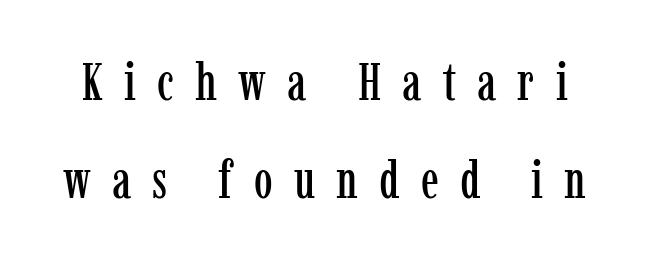
The string is rendered with underlining switched off. It's the straight-up-and-down kind of type. Words appear elongated and porous because spacing is wide. A typesetter would call this proportional, since set widths differ per character. Small tapered or slab feet sit at the stroke ends, so this counts as serif.
